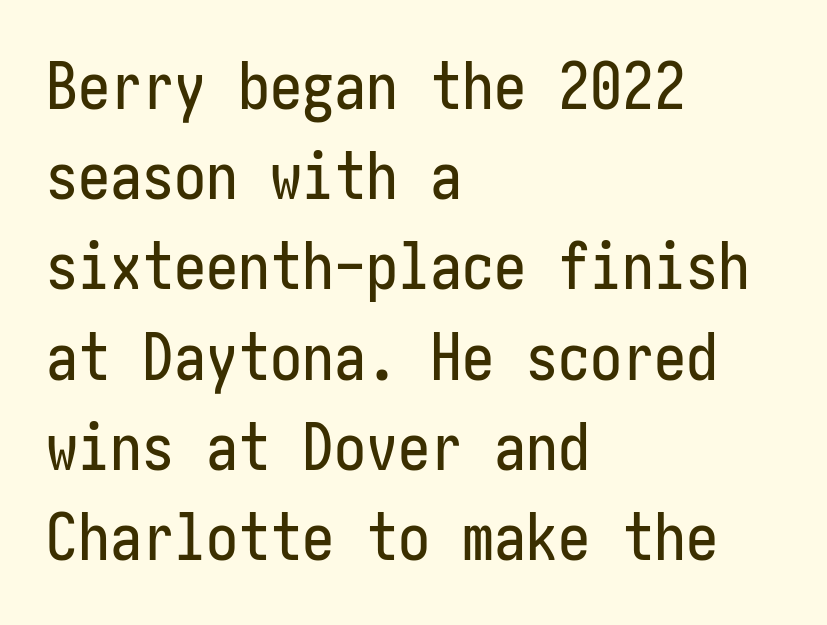
{"serif": "no", "italic": "no", "width": "condensed", "stroke_contrast": "low", "x_height": "medium", "underline": "no", "align": "left", "line_spacing": "normal", "line_spacing_ratio": 1.41, "letter_spacing": "normal", "letter_spacing_em": 0.0, "glyph_px": 64}
